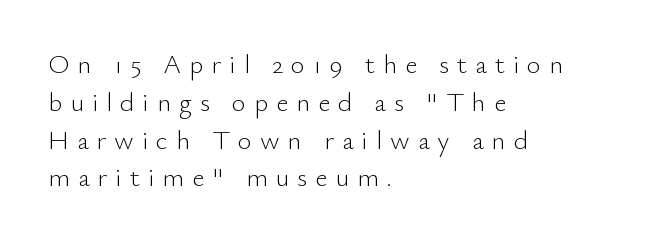
A typesetter would call this leading conventional body-copy spacing. A student would call this left alignment; a typographer would say flush left, rag right. Ink coverage per letter is moderate at most. The specimen omits any rule beneath the text block's lines.
